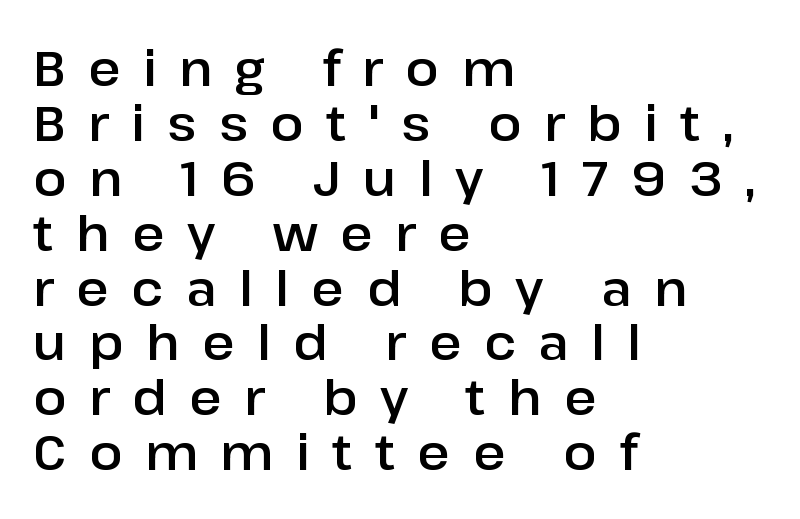
{"serif": "no", "italic": "no", "width": "normal", "stroke_contrast": "low", "x_height": "medium", "monospaced": "no", "underline": "no", "align": "left", "line_spacing": "tight", "line_spacing_ratio": 1.12, "letter_spacing": "wide", "letter_spacing_em": 0.46, "glyph_px": 49}
